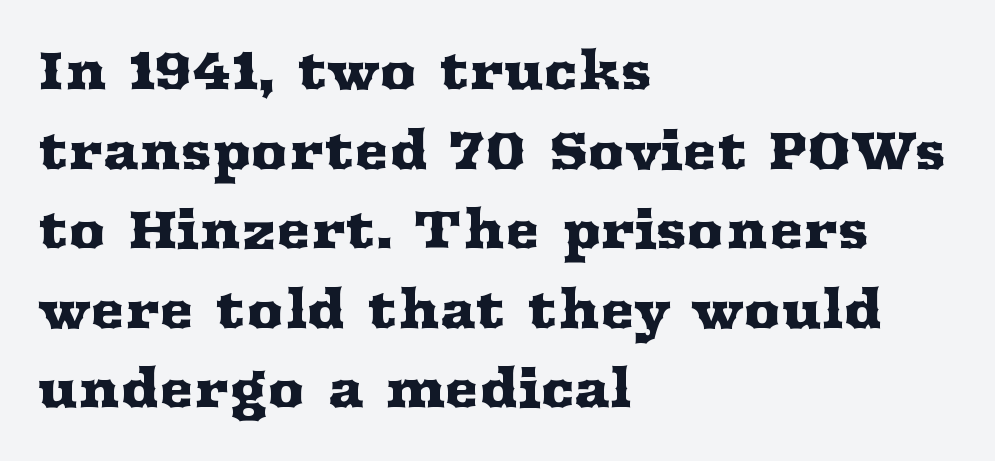
{"serif": "yes", "italic": "no", "width": "wide", "stroke_contrast": "medium", "x_height": "medium", "monospaced": "no", "underline": "no", "align": "left", "line_spacing": "normal", "line_spacing_ratio": 1.53, "letter_spacing": "normal", "letter_spacing_em": 0.0, "glyph_px": 52}
